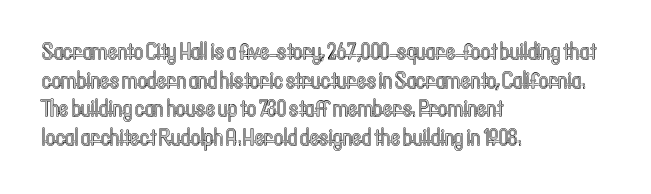
Q: Is the text italic (slanted)? A: No, it is upright.
Q: Is the text underlined? A: No.
Q: How is the paragraph aligned? A: Left-aligned.
Q: Is the spacing between letters normal or unusually wide? A: Normal.
